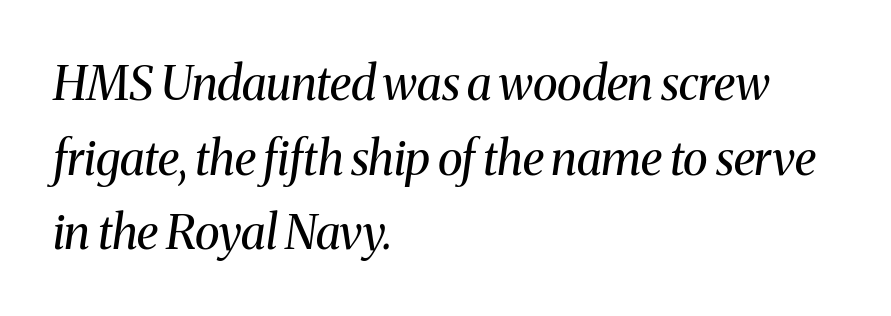
The image shows 47 px regular-weight serif type, italic (leaning right); set left-aligned, normal line spacing (1.59x), normal letter spacing, not underlined; medium stroke contrast and a medium x-height.
